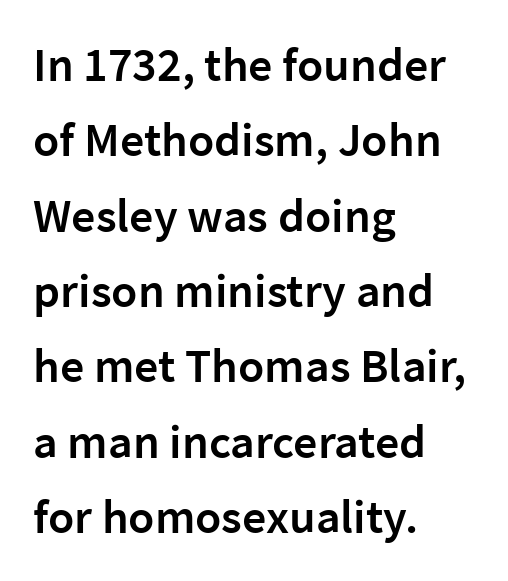
The image shows 48 px semibold sans-serif type, upright; set left-aligned, normal line spacing (1.57x), normal letter spacing, not underlined; low stroke contrast and a medium x-height.
